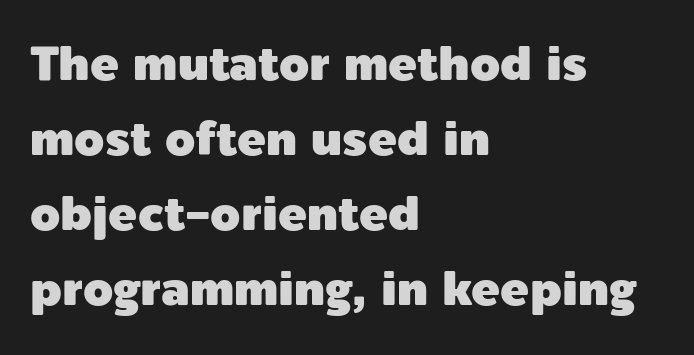
The image shows 48 px sans-serif type, upright; set left-aligned, normal line spacing (1.56x), normal letter spacing, not underlined; a medium x-height.
